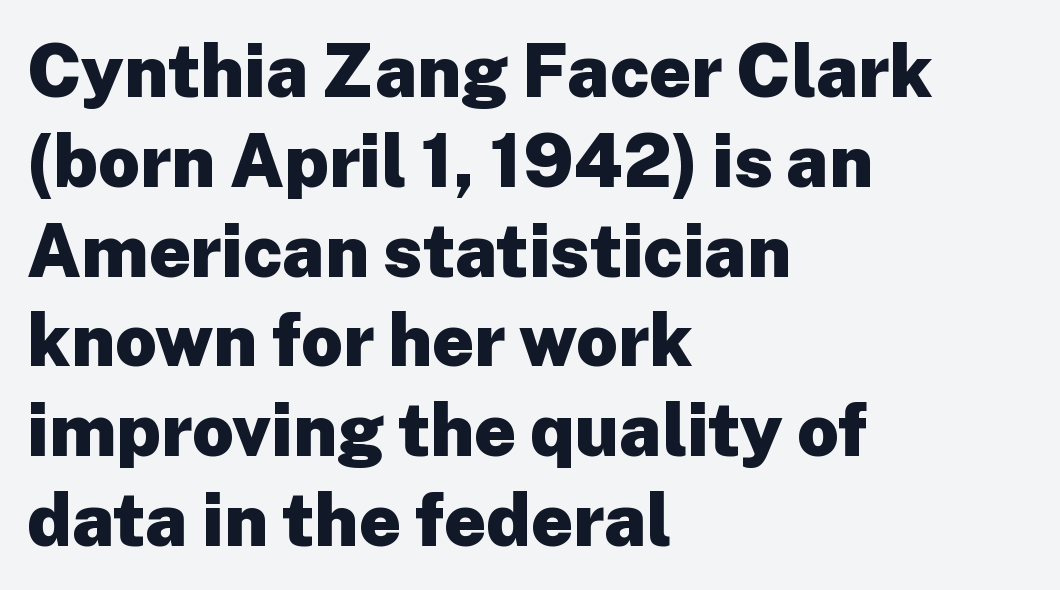
The image shows 73 px heavy sans-serif type, upright; set left-aligned, line spacing 1.23x, normal letter spacing, not underlined; low stroke contrast and a medium x-height.
